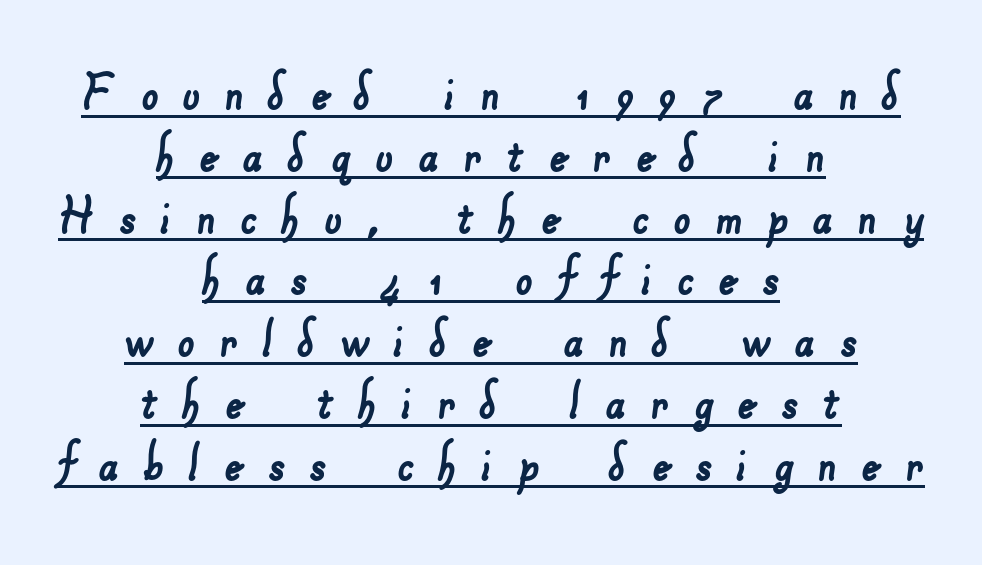
Q: Is the typeface a serif or a sans-serif typeface? A: Sans-serif.
Q: Is the text underlined? A: Yes.
Q: How is the paragraph aligned? A: Centered.
Q: Is the spacing between letters normal or unusually wide? A: Unusually wide.
Q: Is the spacing between lines tight, normal or loose? A: Tight.
Q: Width (condensed, normal, or wide)? A: Normal.
Q: Stroke contrast? A: Low.
Q: x-height? A: Small.
Q: Monospaced? A: No.
